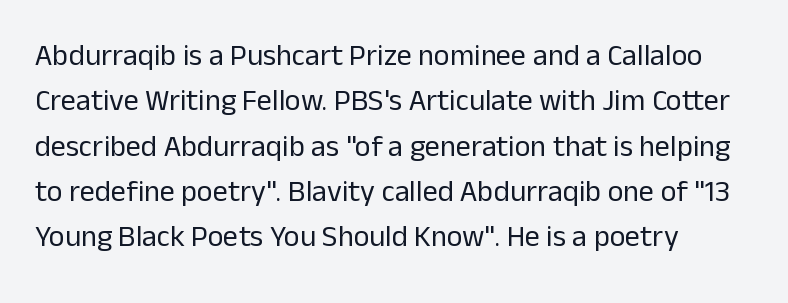
The image shows 30 px regular-weight sans-serif type, upright; set left-aligned, normal line spacing (1.51x), normal letter spacing, not underlined; low stroke contrast and a medium x-height.
